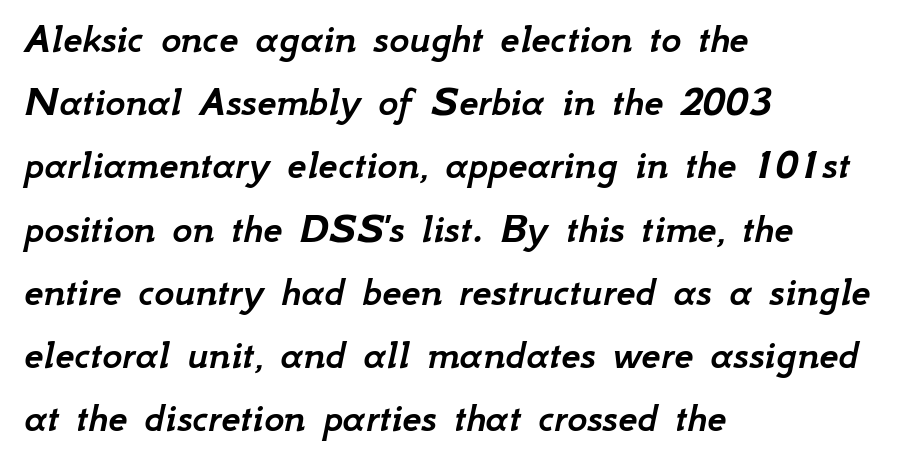
Q: Is the text italic (slanted)? A: Yes, it leans right by about 12 degrees.
Q: Is the text underlined? A: No.
Q: How is the paragraph aligned? A: Left-aligned.
Q: Is the spacing between letters normal or unusually wide? A: Normal.
Q: Is the spacing between lines tight, normal or loose? A: Normal.
Q: Width (condensed, normal, or wide)? A: Normal.
Q: Stroke contrast? A: Low.
Q: x-height? A: Small.
Q: Monospaced? A: No.
